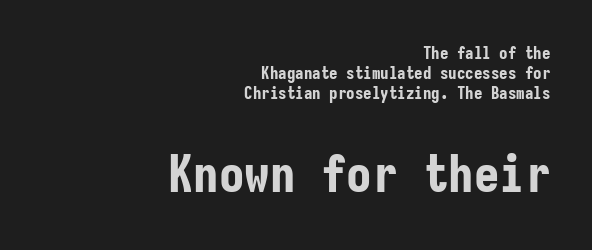
Q: Is the text bold? A: Yes.
Q: Is the text italic (slanted)? A: No, it is upright.
Q: Is the typeface a serif or a sans-serif typeface? A: Sans-serif.
Q: Is the text underlined? A: No.
Q: How is the paragraph aligned? A: Right-aligned.
Q: Is the spacing between letters normal or unusually wide? A: Normal.
Q: Which block of text is set in a larger size, the first (top) or the second (bottom)? A: The second (bottom) one.
Q: Width (condensed, normal, or wide)? A: Condensed.
Q: Stroke contrast? A: Low.
Q: x-height? A: Medium.
Q: Monospaced? A: Yes.
